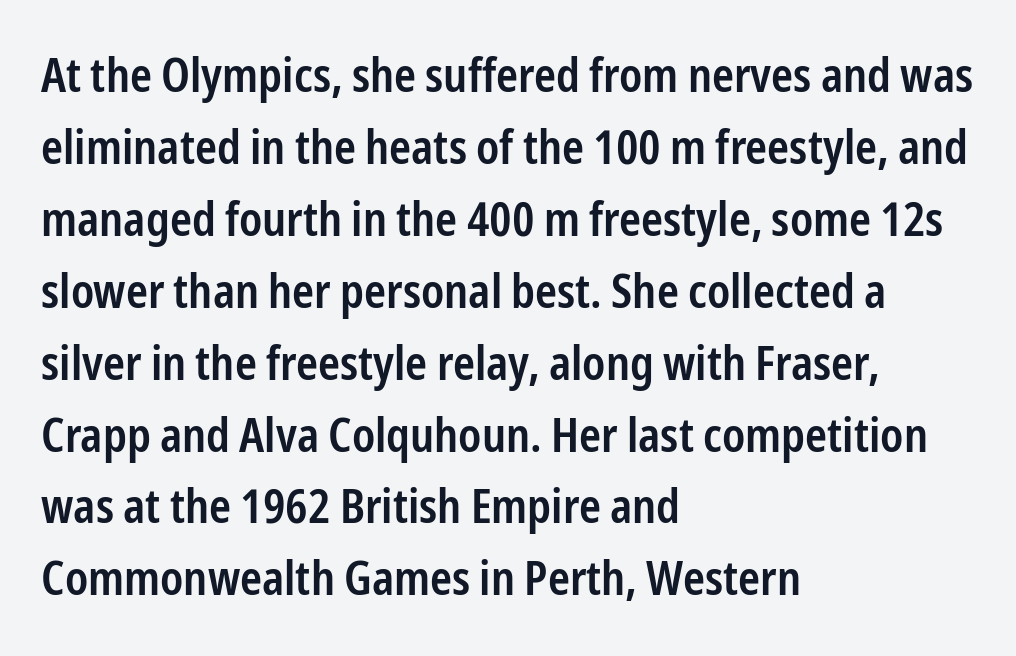
The image shows 47 px semibold, condensed sans-serif type, upright; set left-aligned, normal line spacing (1.53x), normal letter spacing, not underlined; low stroke contrast and a medium x-height.
